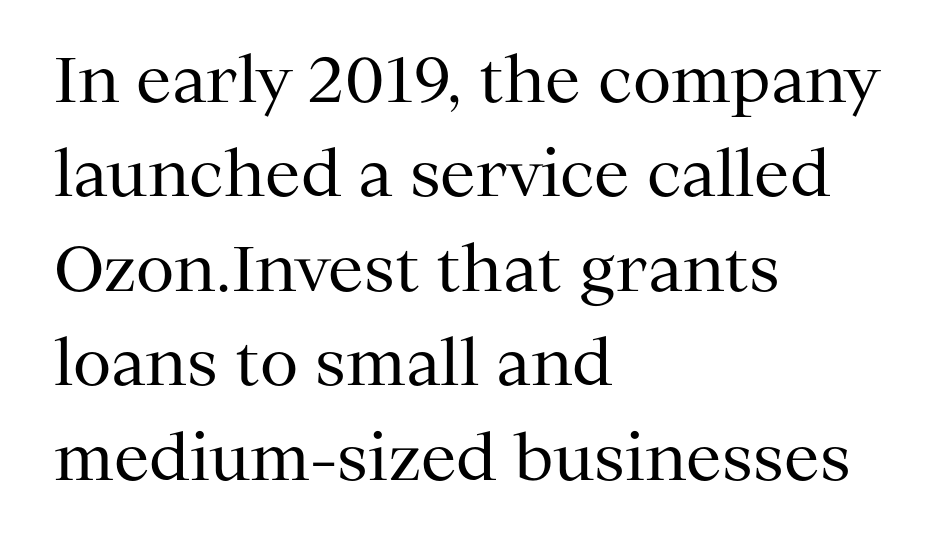
The image shows 63 px regular-weight serif type, upright; set left-aligned, normal line spacing (1.5x), normal letter spacing, not underlined; medium stroke contrast and a medium x-height.
